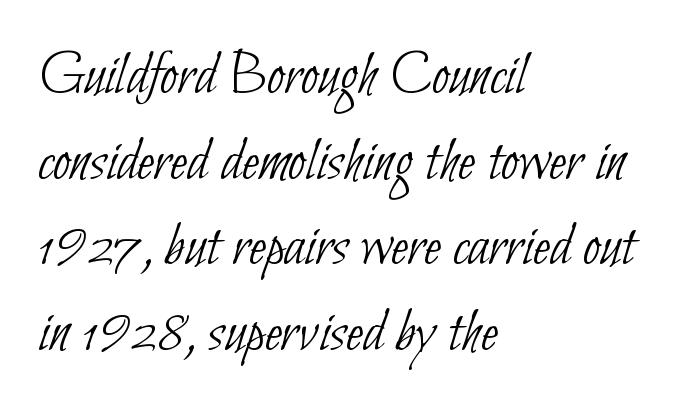
Q: Is the text bold? A: No.
Q: Is the typeface a serif or a sans-serif typeface? A: Sans-serif.
Q: Is the text underlined? A: No.
Q: How is the paragraph aligned? A: Left-aligned.
Q: Is the spacing between letters normal or unusually wide? A: Normal.
Q: Is the spacing between lines tight, normal or loose? A: Normal.
Q: Width (condensed, normal, or wide)? A: Condensed.
Q: Stroke contrast? A: Low.
Q: x-height? A: Small.
Q: Monospaced? A: No.
